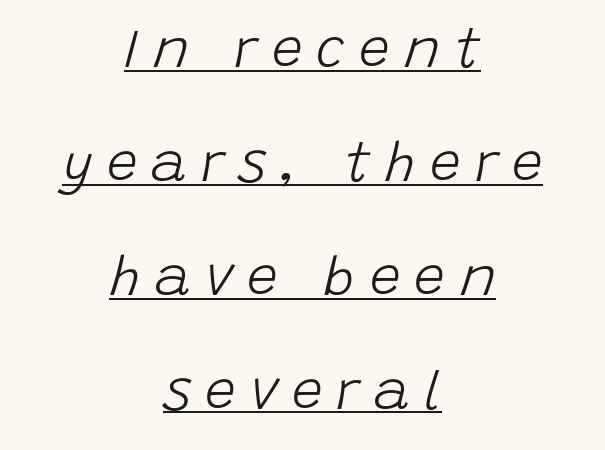
{"italic": "yes", "lean": "right", "slant_degrees": 15, "bold": "no", "weight": "light", "width": "normal", "stroke_contrast": "low", "x_height": "large", "monospaced": "no", "underline": "yes", "align": "center", "line_spacing": "loose", "line_spacing_ratio": 2.07, "letter_spacing": "wide", "letter_spacing_em": 0.26, "glyph_px": 55}
